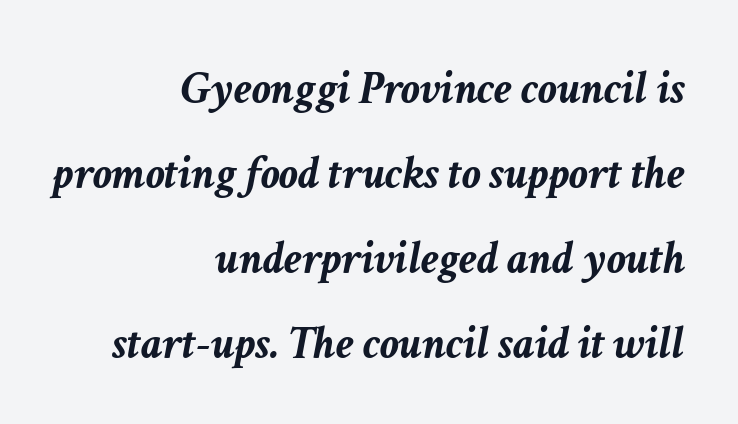
{"italic": "yes", "lean": "right", "slant_degrees": 11, "bold": "yes", "weight": "semibold", "width": "normal", "stroke_contrast": "low", "x_height": "medium", "monospaced": "no", "underline": "no", "align": "right", "line_spacing_ratio": 1.81, "letter_spacing": "normal", "letter_spacing_em": 0.0, "glyph_px": 47}
